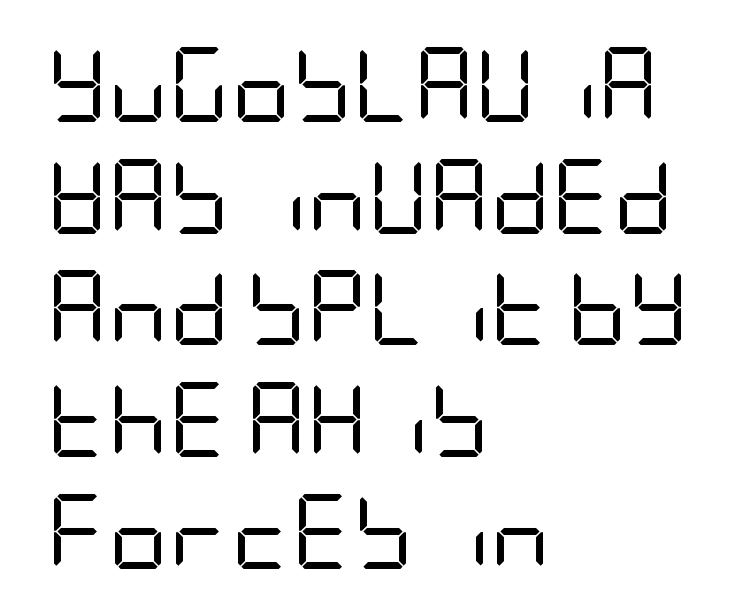
Q: Is the text bold? A: No.
Q: Is the text italic (slanted)? A: No, it is upright.
Q: Is the typeface a serif or a sans-serif typeface? A: Sans-serif.
Q: Is the text underlined? A: No.
Q: How is the paragraph aligned? A: Left-aligned.
Q: Is the spacing between letters normal or unusually wide? A: Normal.
Q: Is the spacing between lines tight, normal or loose? A: Normal.
Q: Width (condensed, normal, or wide)? A: Condensed.
Q: Stroke contrast? A: Low.
Q: x-height? A: Large.
